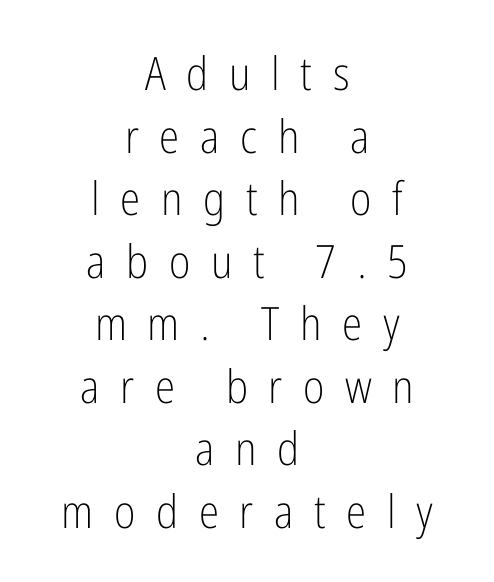
Q: Is the text bold? A: No.
Q: Is the text italic (slanted)? A: No, it is upright.
Q: Is the typeface a serif or a sans-serif typeface? A: Sans-serif.
Q: Is the text underlined? A: No.
Q: How is the paragraph aligned? A: Centered.
Q: Is the spacing between letters normal or unusually wide? A: Unusually wide.
Q: Is the spacing between lines tight, normal or loose? A: Normal.
Q: Width (condensed, normal, or wide)? A: Condensed.
Q: Stroke contrast? A: Low.
Q: x-height? A: Medium.
Q: Monospaced? A: No.
